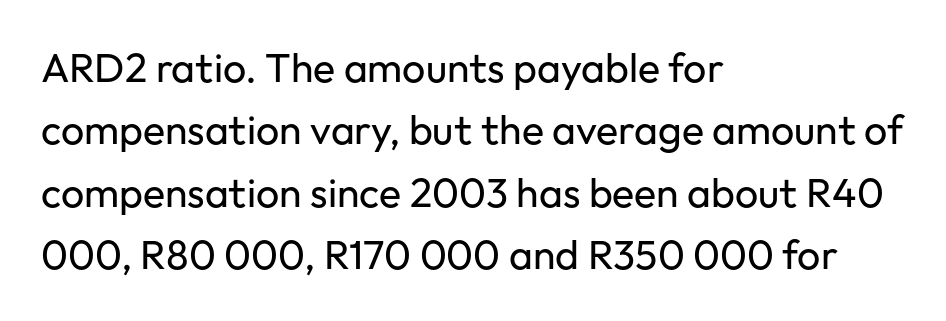
Every row of glyphs begins at an identical x-position on the left. Proportional: the letters do not fall into vertical columns. Has an underline been added? It has not. Compared with typical body copy, the letter spacing here is the same. The font sits on the lighter half of the weight spectrum, regular included. Nope, not italic — everything's standing straight.
